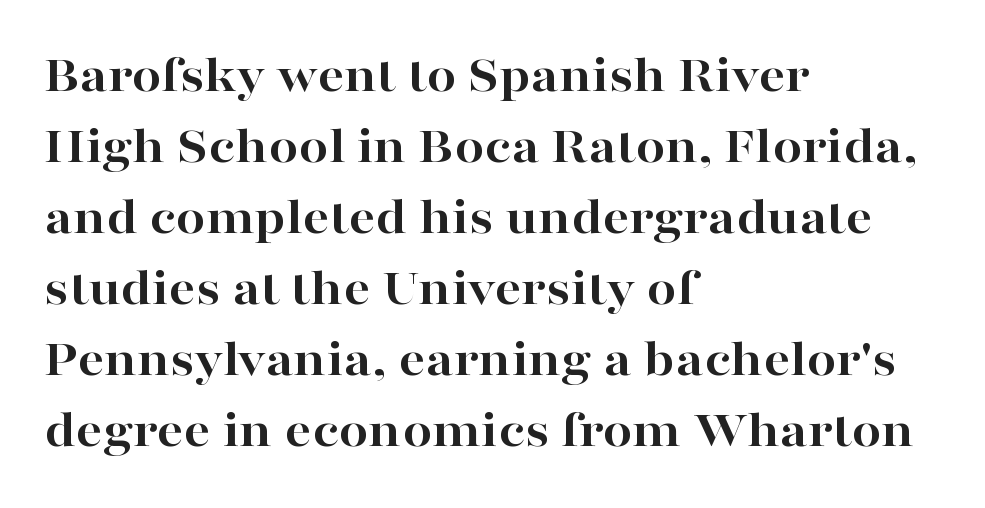
Notice how thick the strokes are: this is what a full bold looks like. The zone under the glyphs is completely vacant. Spacing between characters is what you'd get straight out of the box. Is the block centered? No — it sits flush against the left margin. The vertical gap from one line to the next is medium.
